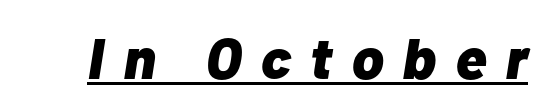
Q: Is the text bold? A: Yes.
Q: Is the text italic (slanted)? A: Yes, it leans right by about 10 degrees.
Q: Is the text underlined? A: Yes.
Q: Is the spacing between letters normal or unusually wide? A: Unusually wide.
Q: Width (condensed, normal, or wide)? A: Normal.
Q: Stroke contrast? A: Low.
Q: x-height? A: Medium.
Q: Monospaced? A: No.
